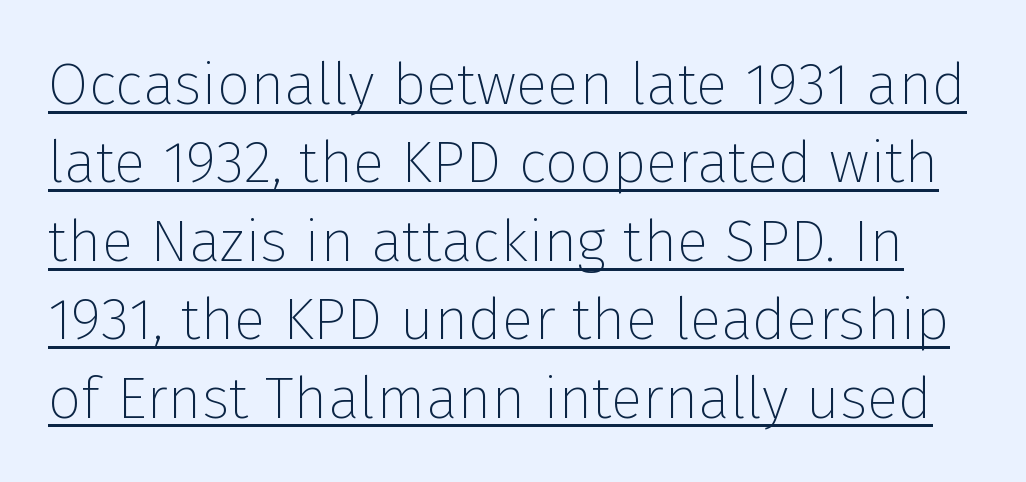
Q: Is the text bold? A: No.
Q: Is the text italic (slanted)? A: No, it is upright.
Q: Is the typeface a serif or a sans-serif typeface? A: Sans-serif.
Q: Is the text underlined? A: Yes.
Q: Is the spacing between letters normal or unusually wide? A: Normal.
Q: Is the spacing between lines tight, normal or loose? A: Normal.
Q: Width (condensed, normal, or wide)? A: Normal.
Q: Stroke contrast? A: Low.
Q: x-height? A: Medium.
Q: Monospaced? A: No.
